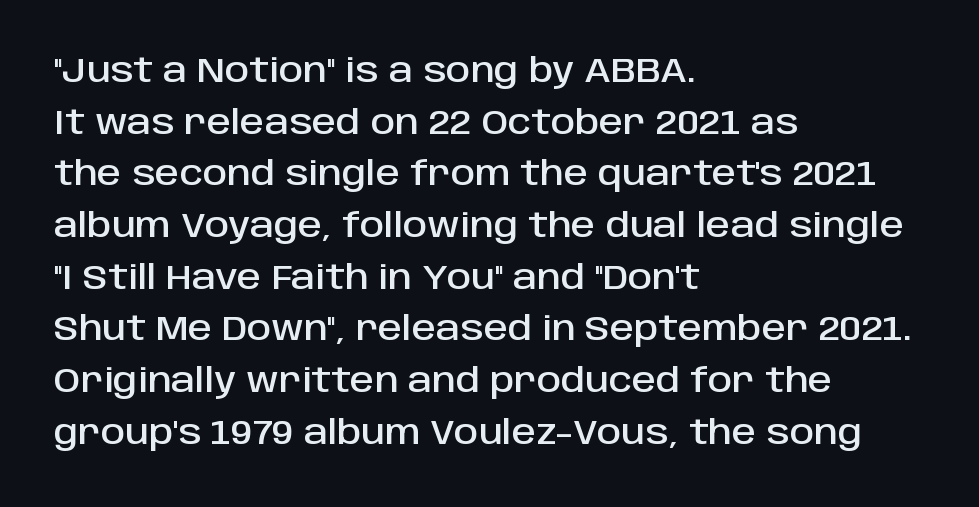
Italic? Not at all — the glyphs are vertical. No word sits above an underline. Standard letterfit; no display-style spreading of the glyphs. Quick note: interline space is typical. The passage shown is typed in a proportional face where columns would drift. The paragraph shown leans on its left margin.
